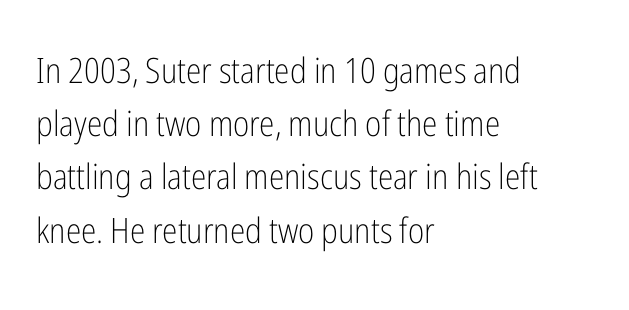
Descenders are the only things crossing below the line. The lettering holds an erect, upright posture throughout. Spacing verdict: proportional, widths tailored to each character. The face used here is a sans, in the tradition of grotesques and geometrics. Vertical stems look standard width or narrower in stroke.
